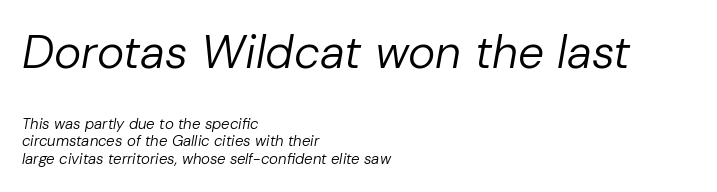
Q: Is the text bold? A: No.
Q: Is the text italic (slanted)? A: Yes, it leans right by about 10 degrees.
Q: Is the text underlined? A: No.
Q: How is the paragraph aligned? A: Left-aligned.
Q: Is the spacing between letters normal or unusually wide? A: Normal.
Q: Which block of text is set in a larger size, the first (top) or the second (bottom)? A: The first (top) one.
Q: Width (condensed, normal, or wide)? A: Normal.
Q: Stroke contrast? A: Low.
Q: x-height? A: Medium.
Q: Monospaced? A: No.
